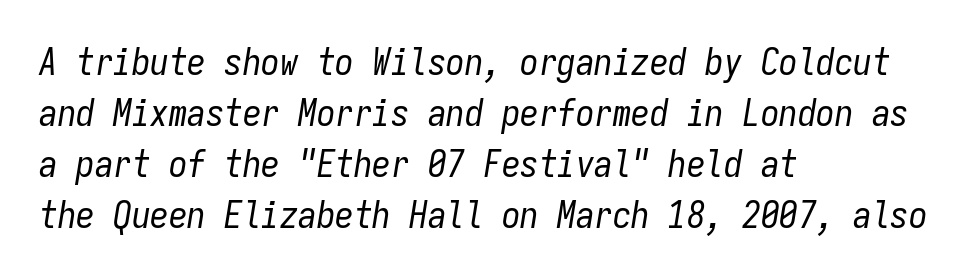
{"italic": "yes", "lean": "right", "slant_degrees": 9, "bold": "no", "weight": "regular", "width": "condensed", "stroke_contrast": "low", "x_height": "medium", "monospaced": "yes", "underline": "no", "align": "left", "line_spacing": "normal", "line_spacing_ratio": 1.38, "letter_spacing": "normal", "letter_spacing_em": 0.0, "glyph_px": 37}
